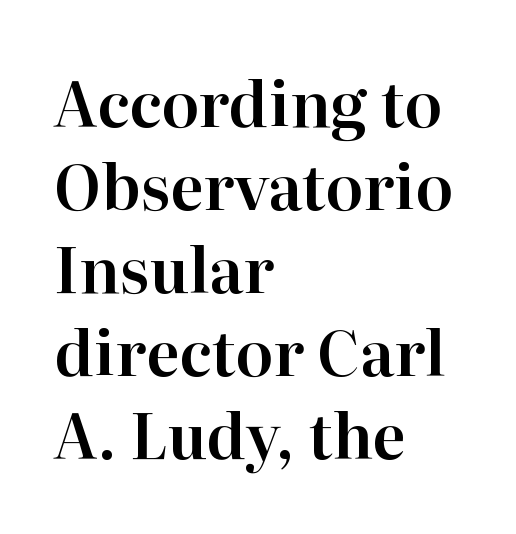
The image shows 62 px serif type, upright; set left-aligned, normal line spacing (1.34x), normal letter spacing, not underlined; high stroke contrast and a medium x-height.
